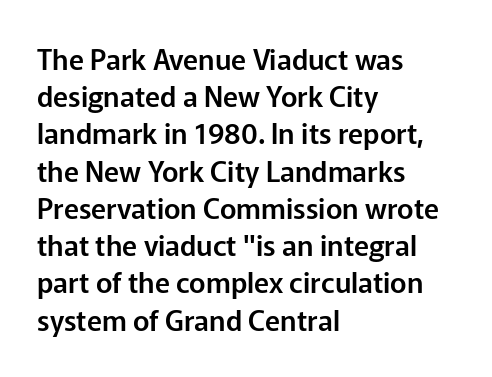
The image shows 28 px sans-serif type, upright; set left-aligned, normal line spacing (1.33x), normal letter spacing, not underlined; low stroke contrast and a medium x-height.
